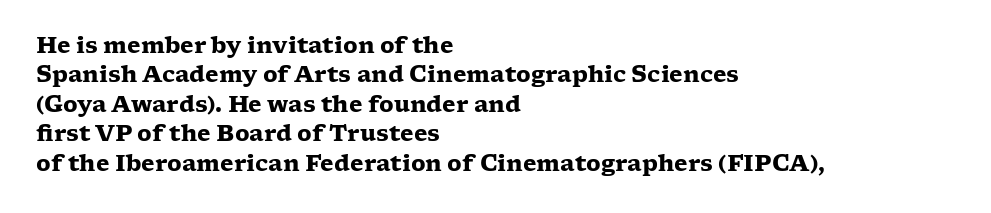
The vertical gap from one line to the next is medium. The rendering uses a bold face; every stroke is thick and dark. When letters stand straight like this, we call the style roman or upright. A typesetter would call this zero additional tracking.
